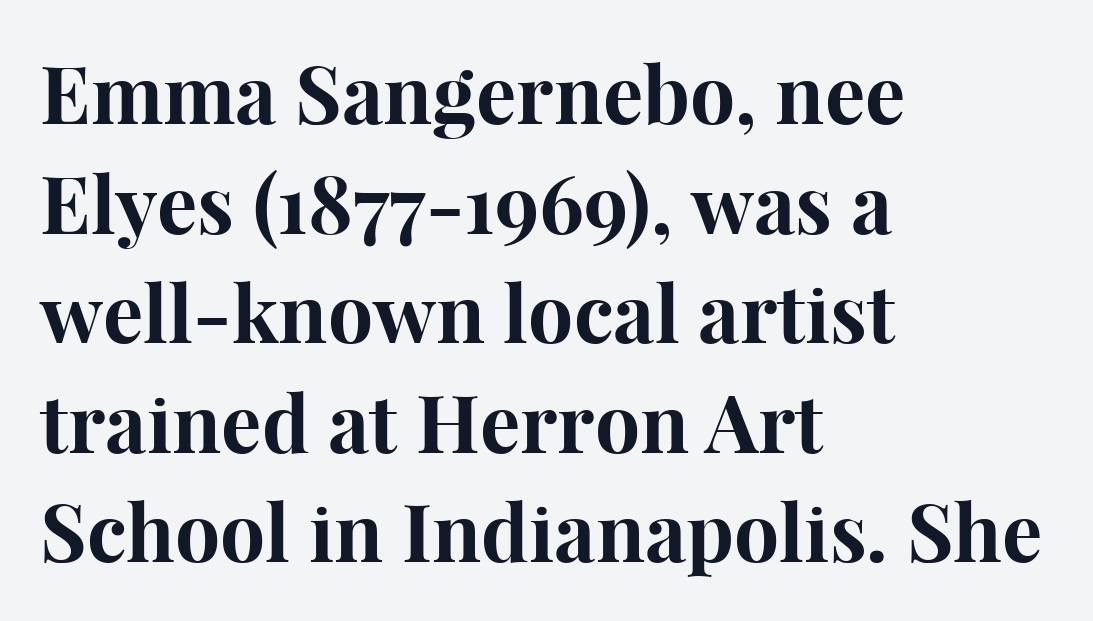
{"serif": "yes", "italic": "no", "bold": "yes", "weight": "bold", "width": "normal", "stroke_contrast": "high", "x_height": "medium", "monospaced": "no", "underline": "no", "align": "left", "line_spacing": "normal", "line_spacing_ratio": 1.37, "letter_spacing": "normal", "letter_spacing_em": 0.0, "glyph_px": 80}
